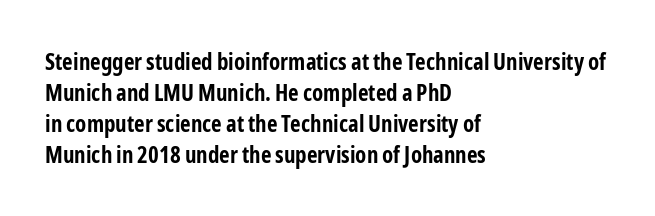
Caption: bold face, heavy strokes. Compared with typical body copy, the letter spacing here is the same. Line starts are locked; line ends wander. The axis of the letterforms is exactly vertical.
